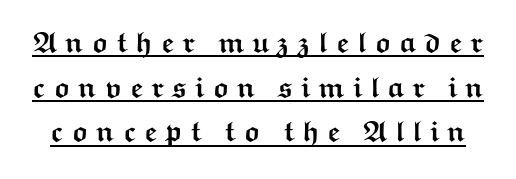
Q: Is the text bold? A: Yes.
Q: Is the text italic (slanted)? A: No, it is upright.
Q: Is the typeface a serif or a sans-serif typeface? A: Sans-serif.
Q: Is the text underlined? A: Yes.
Q: Is the spacing between letters normal or unusually wide? A: Unusually wide.
Q: Is the spacing between lines tight, normal or loose? A: Normal.
Q: Width (condensed, normal, or wide)? A: Wide.
Q: Stroke contrast? A: Medium.
Q: x-height? A: Medium.
Q: Monospaced? A: No.
